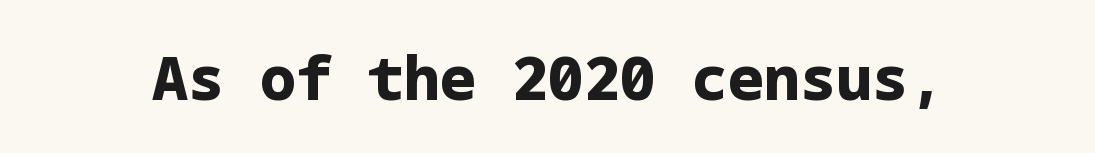
Unlike italic type, these characters show no tilt at all. This is heavy type, rendered in bold. Nope, no serifs anywhere on these letters. Check the space under the baseline: it is left empty. Here the glyphs are tracked normally, forming tight word shapes.
